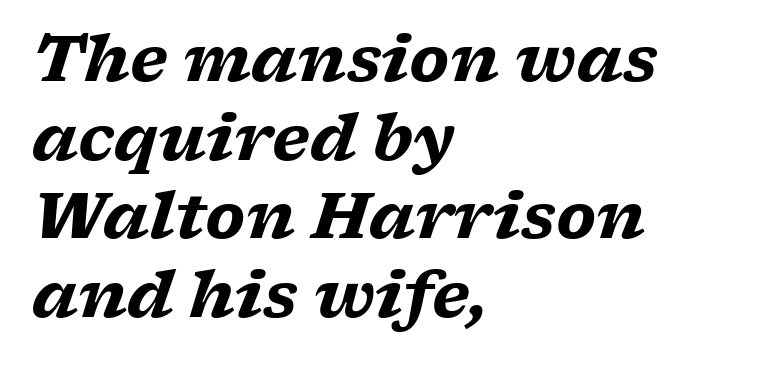
Q: Is the text bold? A: Yes.
Q: Is the text italic (slanted)? A: Yes, it leans right by about 17 degrees.
Q: Is the typeface a serif or a sans-serif typeface? A: Serif.
Q: Is the text underlined? A: No.
Q: How is the paragraph aligned? A: Left-aligned.
Q: Is the spacing between letters normal or unusually wide? A: Normal.
Q: Is the spacing between lines tight, normal or loose? A: Normal.
Q: Width (condensed, normal, or wide)? A: Wide.
Q: Stroke contrast? A: Low.
Q: x-height? A: Medium.
Q: Monospaced? A: No.
